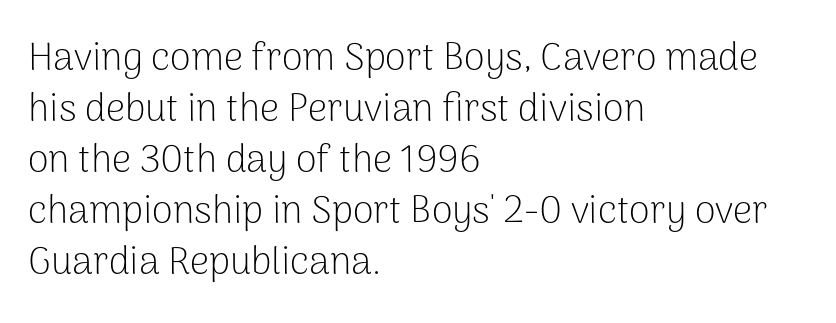
Q: Is the text bold? A: No.
Q: Is the text italic (slanted)? A: No, it is upright.
Q: Is the typeface a serif or a sans-serif typeface? A: Sans-serif.
Q: Is the text underlined? A: No.
Q: How is the paragraph aligned? A: Left-aligned.
Q: Is the spacing between letters normal or unusually wide? A: Normal.
Q: Is the spacing between lines tight, normal or loose? A: Normal.
Q: Width (condensed, normal, or wide)? A: Normal.
Q: Stroke contrast? A: Low.
Q: x-height? A: Medium.
Q: Monospaced? A: No.
